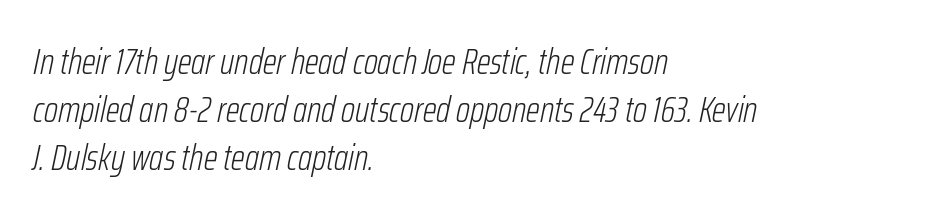
In CSS terms this would be text-align: left. Each letter keeps its own natural width here, so spacing adapts to shape. No extra tracking has been applied to these lines. Emphasis-style slanted type is in use. Descenders hang freely into open space. Does the leading feel generous? No, just average.
